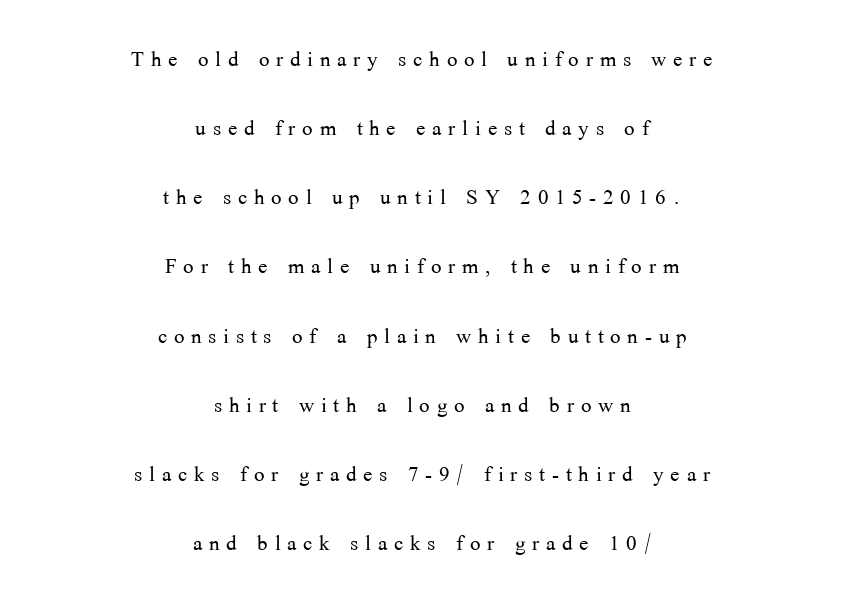
The image shows 28 px light serif type, upright; set centered, loose line spacing (2.47x), unusually wide letter spacing (+0.24 em), not underlined; medium stroke contrast and a medium x-height.
